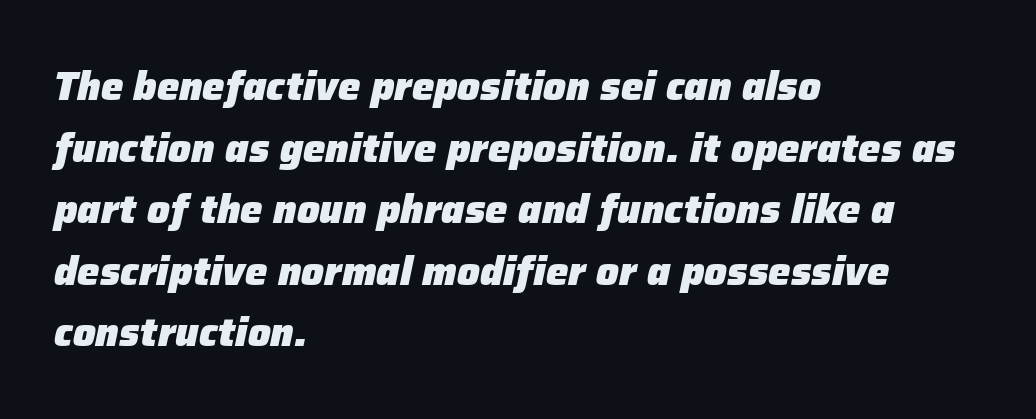
{"italic": "yes", "lean": "right", "slant_degrees": 12, "bold": "yes", "weight": "heavy", "width": "normal", "stroke_contrast": "low", "x_height": "medium", "monospaced": "no", "underline": "no", "align": "left", "line_spacing": "normal", "line_spacing_ratio": 1.54, "letter_spacing": "normal", "letter_spacing_em": 0.0, "glyph_px": 40}
